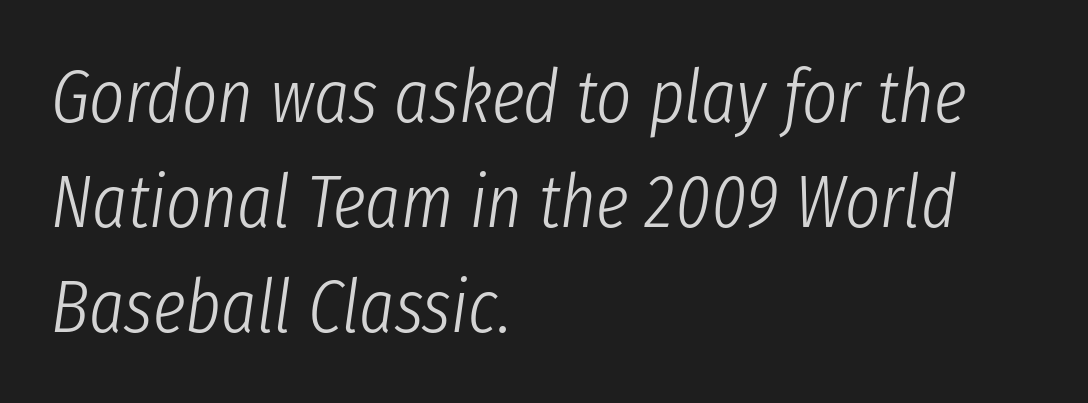
{"italic": "yes", "lean": "right", "slant_degrees": 8, "bold": "no", "weight": "light", "width": "condensed", "stroke_contrast": "low", "x_height": "medium", "monospaced": "no", "underline": "no", "align": "left", "line_spacing": "normal", "line_spacing_ratio": 1.4, "letter_spacing": "normal", "letter_spacing_em": 0.0, "glyph_px": 75}
